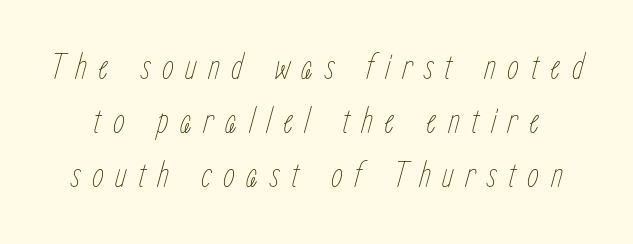
Q: Is the text bold? A: No.
Q: Is the text italic (slanted)? A: Yes, it leans right by about 15 degrees.
Q: Is the text underlined? A: No.
Q: Is the spacing between letters normal or unusually wide? A: Unusually wide.
Q: Is the spacing between lines tight, normal or loose? A: Normal.
Q: Width (condensed, normal, or wide)? A: Condensed.
Q: Stroke contrast? A: Low.
Q: x-height? A: Medium.
Q: Monospaced? A: No.
